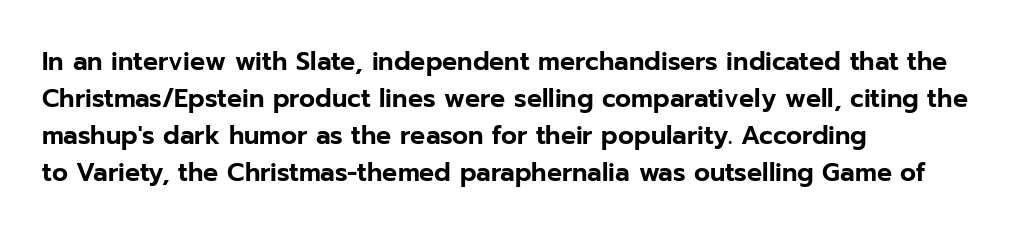
{"italic": "no", "underline": "no", "align": "left", "line_spacing": "normal", "line_spacing_ratio": 1.48, "letter_spacing": "normal", "letter_spacing_em": 0.0, "glyph_px": 25}
